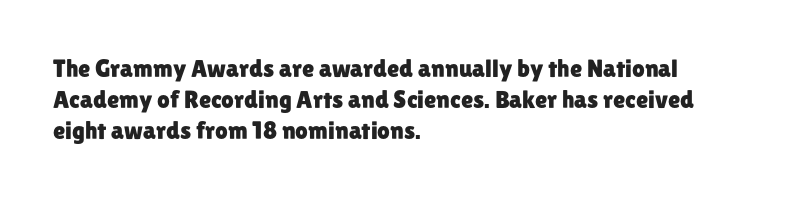
The image shows 25 px text type, upright; set left-aligned, line spacing 1.24x, normal letter spacing, not underlined.
